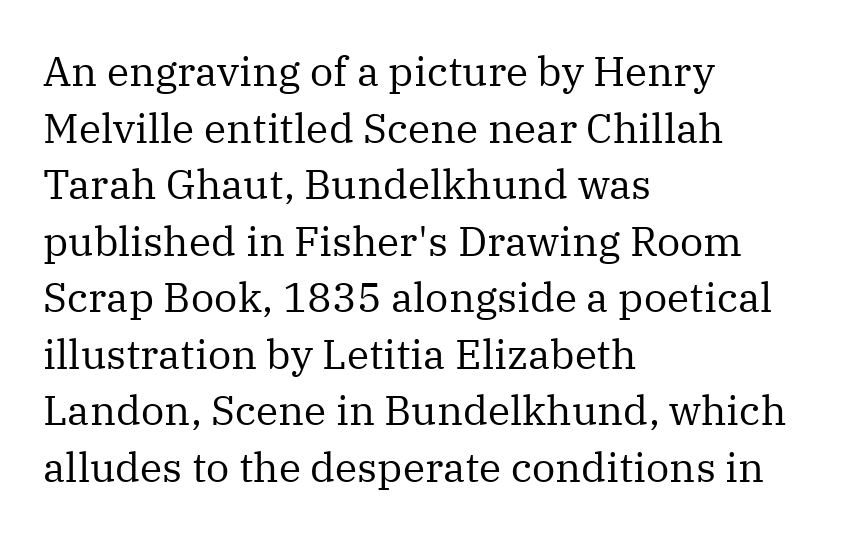
The image shows 41 px regular-weight serif type, upright; set left-aligned, normal line spacing (1.38x), normal letter spacing, not underlined; medium stroke contrast and a medium x-height.
